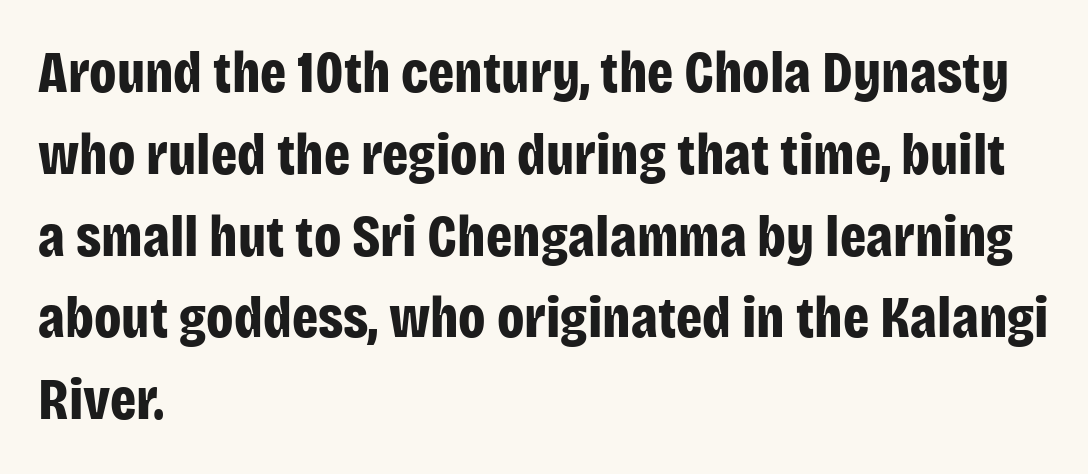
Q: Is the text bold? A: Yes.
Q: Is the text italic (slanted)? A: No, it is upright.
Q: Is the typeface a serif or a sans-serif typeface? A: Sans-serif.
Q: Is the text underlined? A: No.
Q: How is the paragraph aligned? A: Left-aligned.
Q: Is the spacing between letters normal or unusually wide? A: Normal.
Q: Is the spacing between lines tight, normal or loose? A: Normal.
Q: Width (condensed, normal, or wide)? A: Condensed.
Q: Stroke contrast? A: Low.
Q: x-height? A: Large.
Q: Monospaced? A: No.
